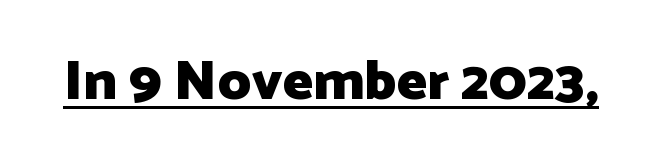
Q: Is the text bold? A: Yes.
Q: Is the text italic (slanted)? A: No, it is upright.
Q: Is the typeface a serif or a sans-serif typeface? A: Sans-serif.
Q: Is the text underlined? A: Yes.
Q: Is the spacing between letters normal or unusually wide? A: Normal.
Q: Width (condensed, normal, or wide)? A: Normal.
Q: Stroke contrast? A: Low.
Q: x-height? A: Medium.
Q: Monospaced? A: No.
